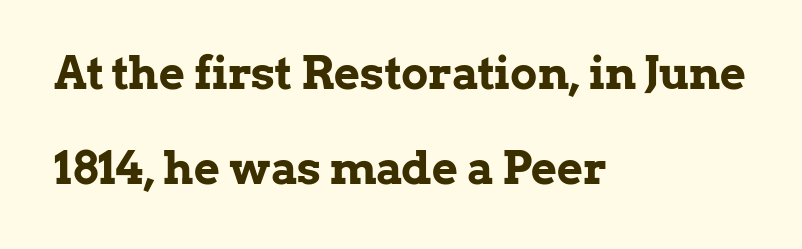
The image shows 45 px bold serif type, upright; set left-aligned, loose line spacing (2.11x), normal letter spacing, not underlined; low stroke contrast and a medium x-height.
